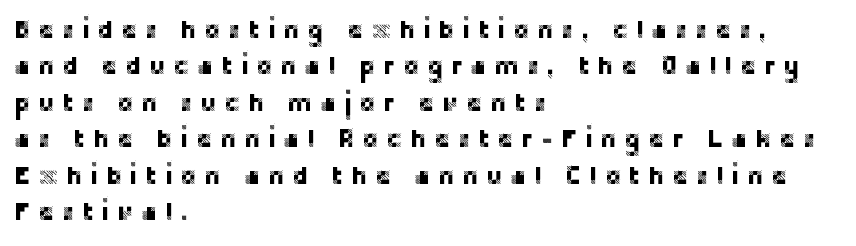
{"italic": "no", "underline": "no", "align": "left", "line_spacing": "normal", "line_spacing_ratio": 1.46, "letter_spacing": "wide", "letter_spacing_em": 0.29, "glyph_px": 25}
